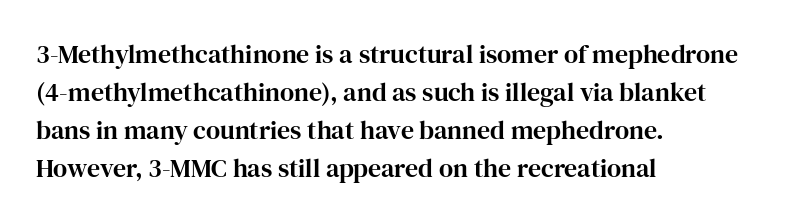
The image shows 26 px text type, upright; set left-aligned, normal line spacing (1.46x), normal letter spacing, not underlined.
